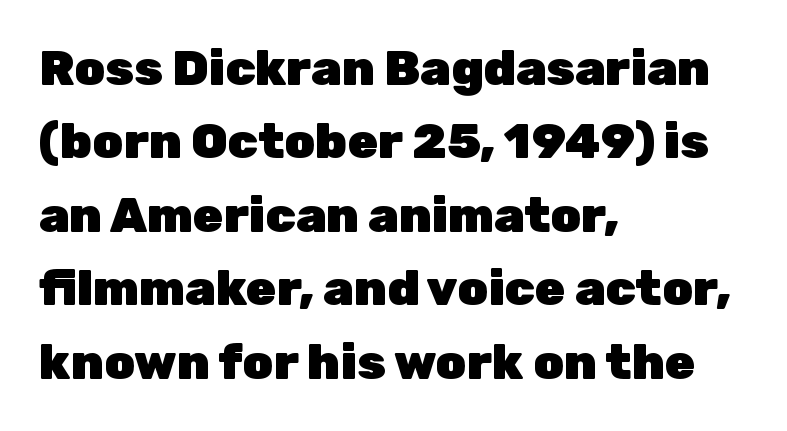
{"serif": "no", "italic": "no", "bold": "yes", "weight": "heavy", "width": "normal", "stroke_contrast": "low", "x_height": "medium", "monospaced": "no", "underline": "no", "align": "left", "line_spacing": "normal", "line_spacing_ratio": 1.5, "letter_spacing": "normal", "letter_spacing_em": 0.0, "glyph_px": 49}
